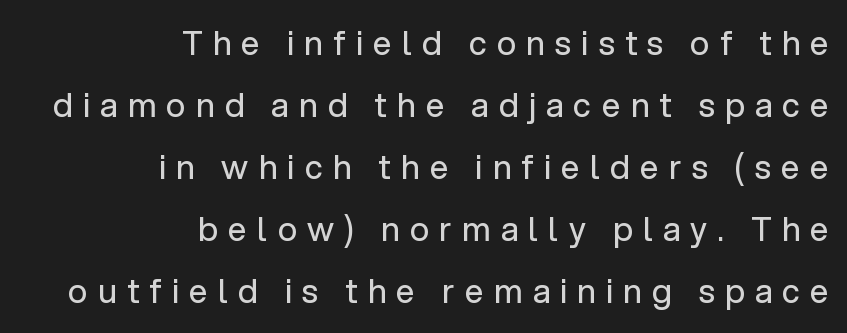
Q: Is the text bold? A: No.
Q: Is the text italic (slanted)? A: No, it is upright.
Q: Is the typeface a serif or a sans-serif typeface? A: Sans-serif.
Q: Is the text underlined? A: No.
Q: How is the paragraph aligned? A: Right-aligned.
Q: Is the spacing between letters normal or unusually wide? A: Unusually wide.
Q: Width (condensed, normal, or wide)? A: Normal.
Q: Stroke contrast? A: Low.
Q: x-height? A: Medium.
Q: Monospaced? A: No.
